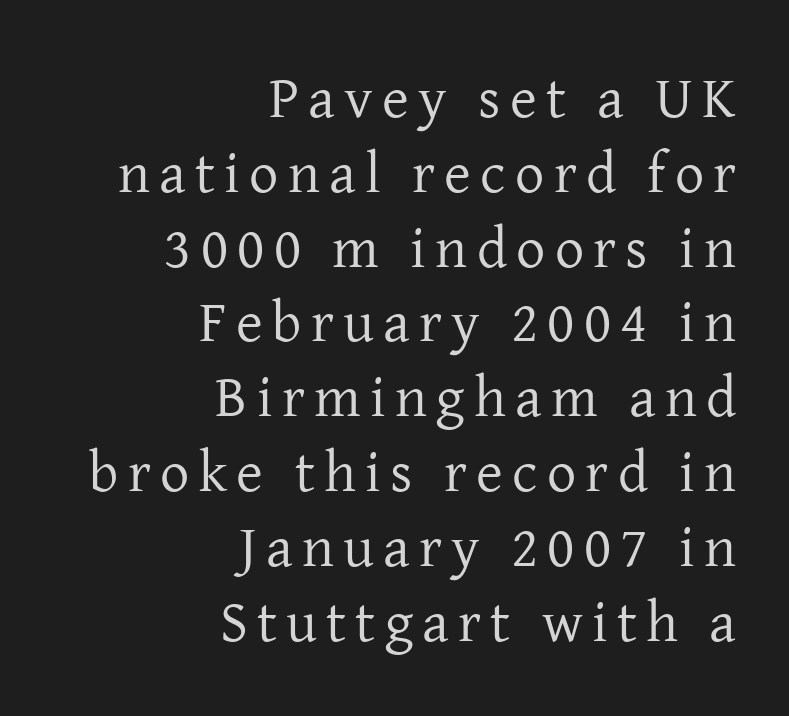
The image shows 58 px regular-weight serif type, upright; set right-aligned, normal line spacing (1.29x), not underlined; low stroke contrast and a medium x-height.
